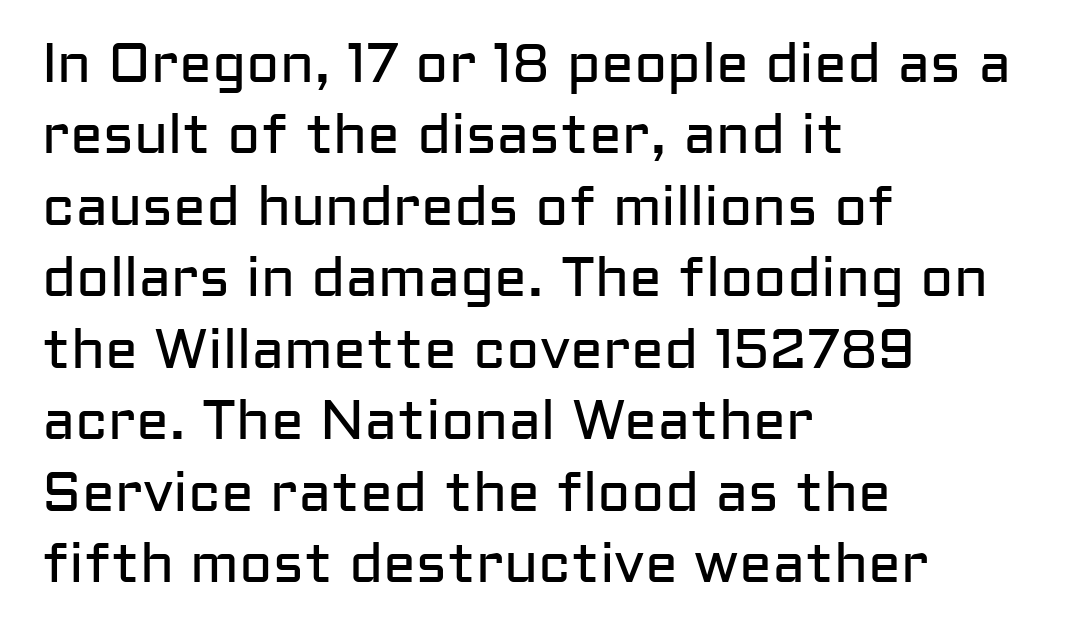
The image shows 55 px regular-weight sans-serif type, upright; set left-aligned, normal line spacing (1.3x), normal letter spacing, not underlined; low stroke contrast and a medium x-height.
